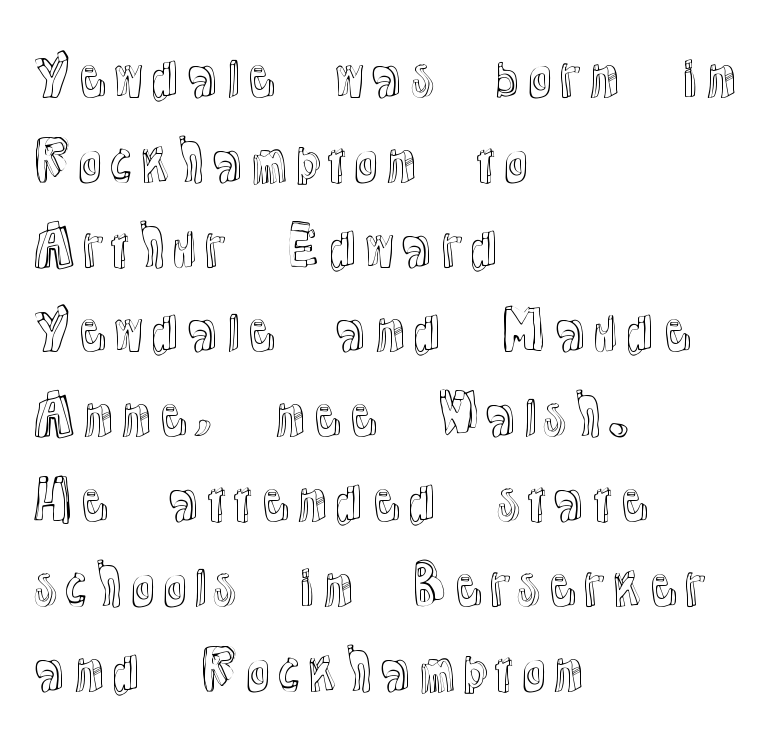
{"italic": "no", "width": "normal", "x_height": "medium", "monospaced": "no", "underline": "no", "align": "left", "line_spacing": "normal", "line_spacing_ratio": 1.6, "letter_spacing": "normal", "letter_spacing_em": 0.0, "glyph_px": 53}
